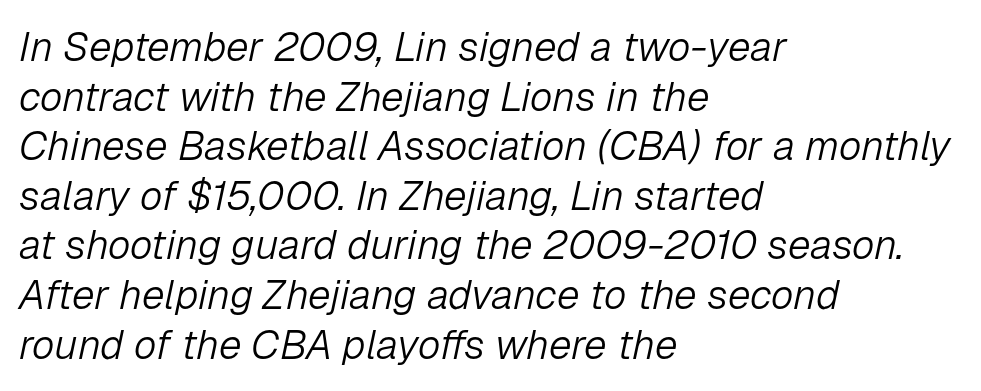
Q: Is the text bold? A: No.
Q: Is the text italic (slanted)? A: Yes, it leans right by about 12 degrees.
Q: Is the text underlined? A: No.
Q: How is the paragraph aligned? A: Left-aligned.
Q: Is the spacing between letters normal or unusually wide? A: Normal.
Q: Width (condensed, normal, or wide)? A: Normal.
Q: Stroke contrast? A: Low.
Q: x-height? A: Medium.
Q: Monospaced? A: No.
